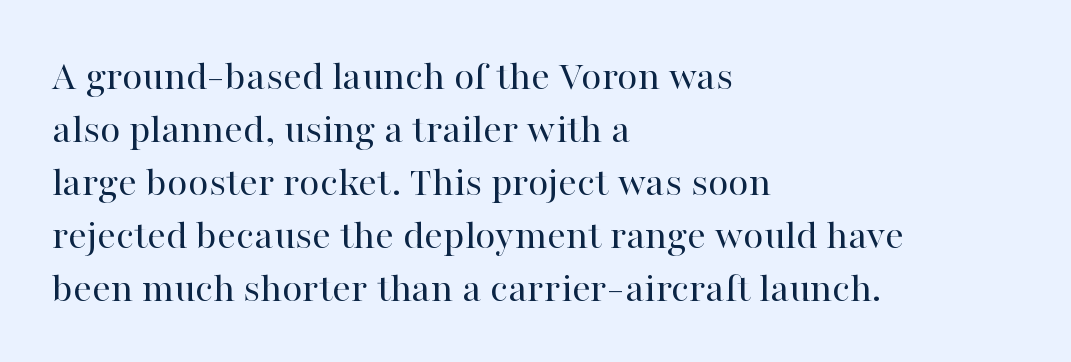
Proportional: the letters do not fall into vertical columns. Standard letterfit; no display-style spreading of the glyphs. Each stroke keeps to a modest, everyday thickness or less. Left-aligned paragraph, ragged on the right. Baseline-to-baseline distance is the conventional proportion of letter height. The typeface chosen for these lines features serifs.
